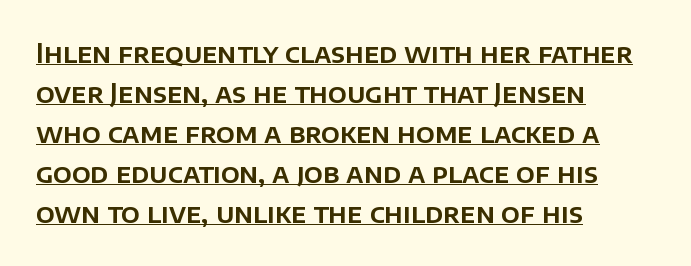
Posture: straight, roman, zero tilt. A continuous stroke trails under the words, as in a hyperlink. The ragged edge is on the right, which tells us the setting is flush left. Short note: letters normally spaced. Horizontal bands of white between lines are of average thickness.
